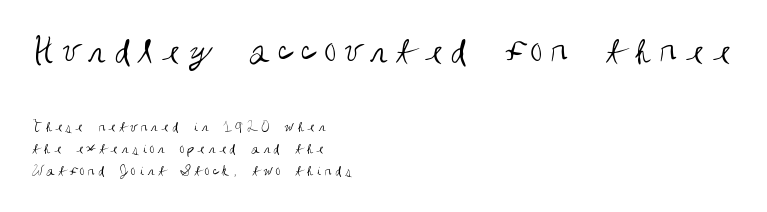
Are there feet on the stems? There aren't — it's a sans. Visually, the top section dominates because its glyphs are scaled up. The passage shown is typed in a proportional face where columns would drift. Notice how the passage keeps a crisp vertical edge on the left only. Weight: not bold — regular or lighter. Caption: expanded tracking, letters set apart.
